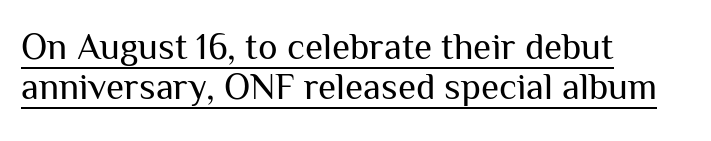
Think of a printed novel: that variable character pitch is what you see here. Characters follow at the spacing the type designer built in. Are there feet on the stems? There aren't — it's a sans. Emphasis is given by a line drawn under the lettering. This sample uses an upright cut, with every glyph sitting square on the baseline. Stems and bowls with no extra thickness — not bold.
